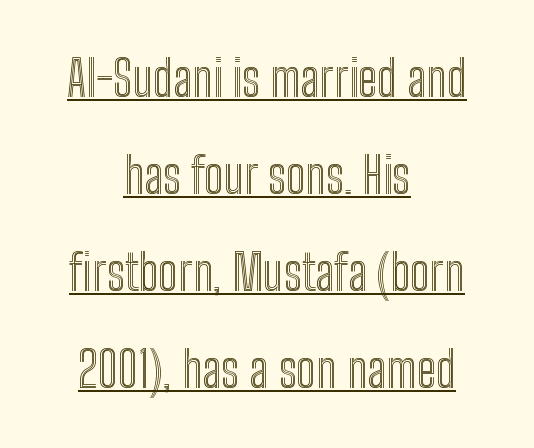
The image shows 49 px condensed type, upright; set centered, loose line spacing (1.98x), normal letter spacing, underlined; a medium x-height.
